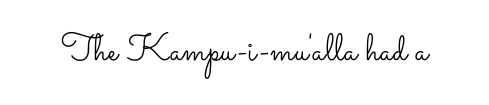
{"bold": "no", "weight": "light", "width": "wide", "stroke_contrast": "low", "x_height": "small", "monospaced": "no", "underline": "no", "letter_spacing": "normal", "letter_spacing_em": 0.0, "glyph_px": 38}
